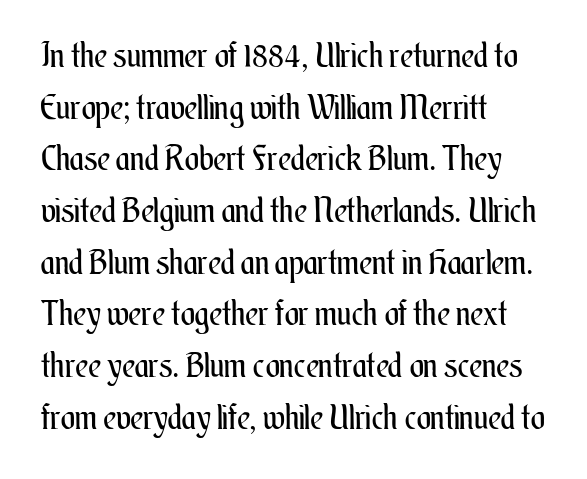
The image shows 34 px regular-weight, condensed type, upright; set left-aligned, normal line spacing (1.52x), normal letter spacing, not underlined; medium stroke contrast and a small x-height.
